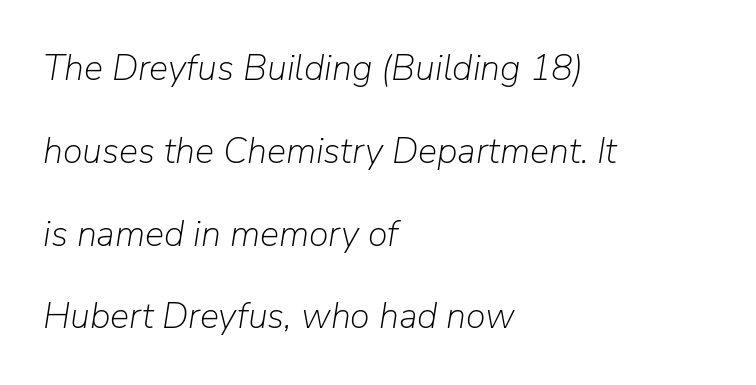
{"italic": "yes", "lean": "right", "slant_degrees": 9, "bold": "no", "weight": "light", "width": "normal", "stroke_contrast": "low", "x_height": "medium", "monospaced": "no", "underline": "no", "align": "left", "line_spacing": "loose", "line_spacing_ratio": 2.3, "letter_spacing": "normal", "letter_spacing_em": 0.0, "glyph_px": 36}
